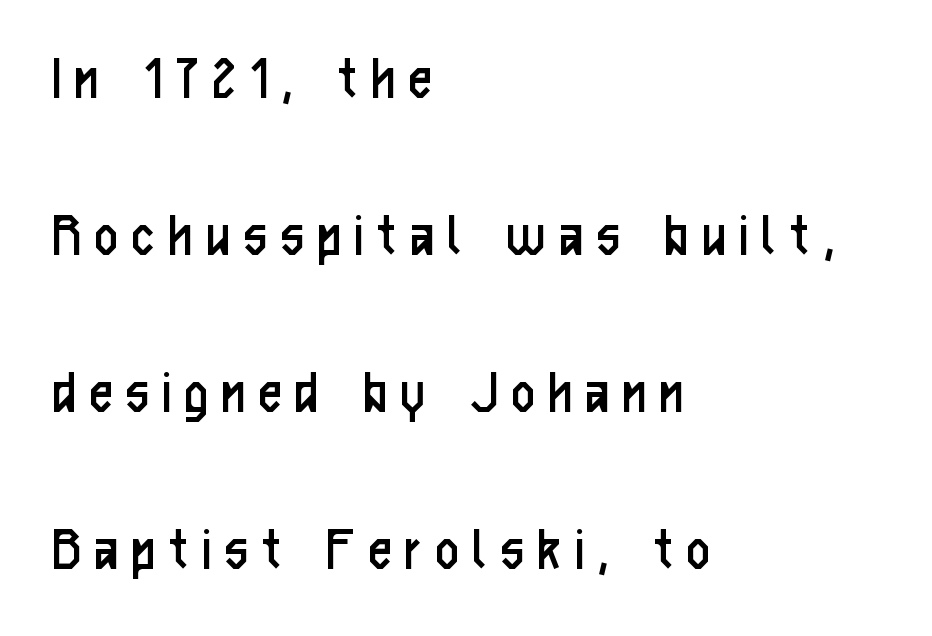
{"serif": "no", "italic": "no", "bold": "no", "weight": "regular", "width": "condensed", "stroke_contrast": "low", "x_height": "medium", "monospaced": "no", "underline": "no", "align": "left", "line_spacing": "loose", "line_spacing_ratio": 2.49, "letter_spacing": "wide", "letter_spacing_em": 0.23, "glyph_px": 63}
